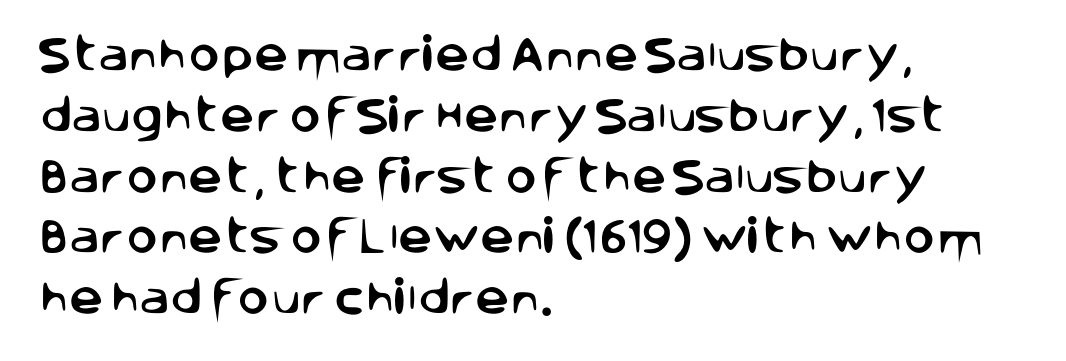
The image shows 38 px sans-serif type, upright; set left-aligned, normal line spacing (1.6x), normal letter spacing, not underlined; low stroke contrast and a large x-height.
